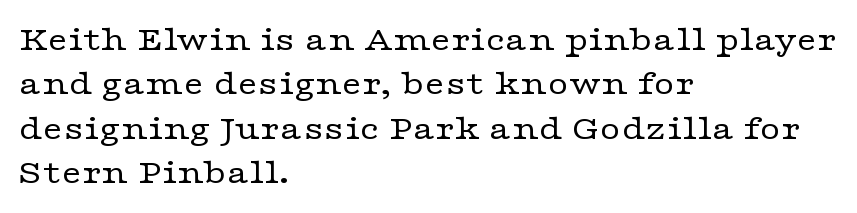
The image shows 36 px regular-weight, wide serif type, upright; set left-aligned, line spacing 1.23x, normal letter spacing, not underlined; low stroke contrast and a medium x-height.
